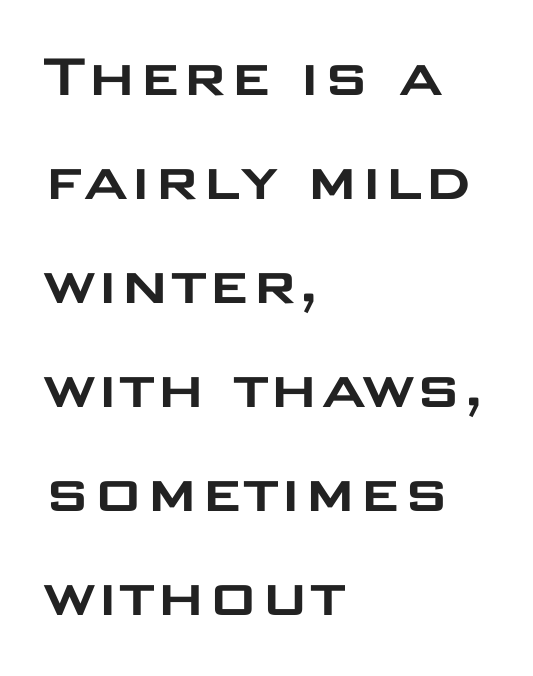
The image shows 68 px wide sans-serif type, upright; set left-aligned, normal line spacing (1.53x), normal letter spacing, not underlined; low stroke contrast and a large x-height.
